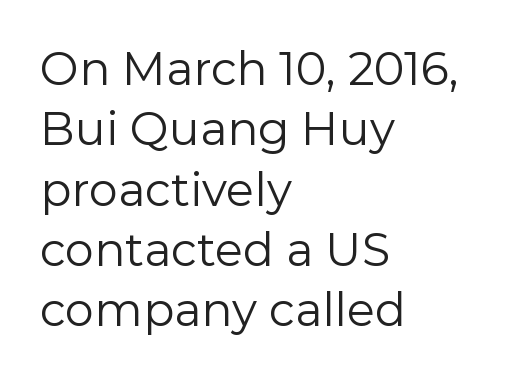
Q: Is the text bold? A: No.
Q: Is the text italic (slanted)? A: No, it is upright.
Q: Is the typeface a serif or a sans-serif typeface? A: Sans-serif.
Q: Is the text underlined? A: No.
Q: How is the paragraph aligned? A: Left-aligned.
Q: Is the spacing between letters normal or unusually wide? A: Normal.
Q: Is the spacing between lines tight, normal or loose? A: Normal.
Q: Width (condensed, normal, or wide)? A: Normal.
Q: Stroke contrast? A: Low.
Q: x-height? A: Medium.
Q: Monospaced? A: No.
